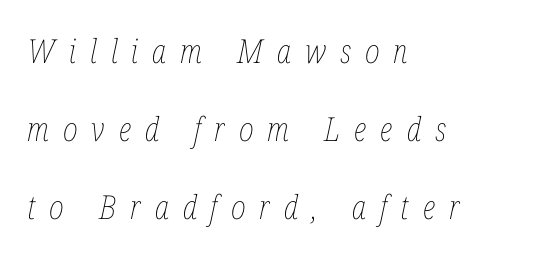
Q: Is the text bold? A: No.
Q: Is the text italic (slanted)? A: Yes, it leans right by about 12 degrees.
Q: Is the text underlined? A: No.
Q: How is the paragraph aligned? A: Left-aligned.
Q: Is the spacing between letters normal or unusually wide? A: Unusually wide.
Q: Is the spacing between lines tight, normal or loose? A: Loose.
Q: Width (condensed, normal, or wide)? A: Condensed.
Q: Stroke contrast? A: Low.
Q: x-height? A: Medium.
Q: Monospaced? A: No.
